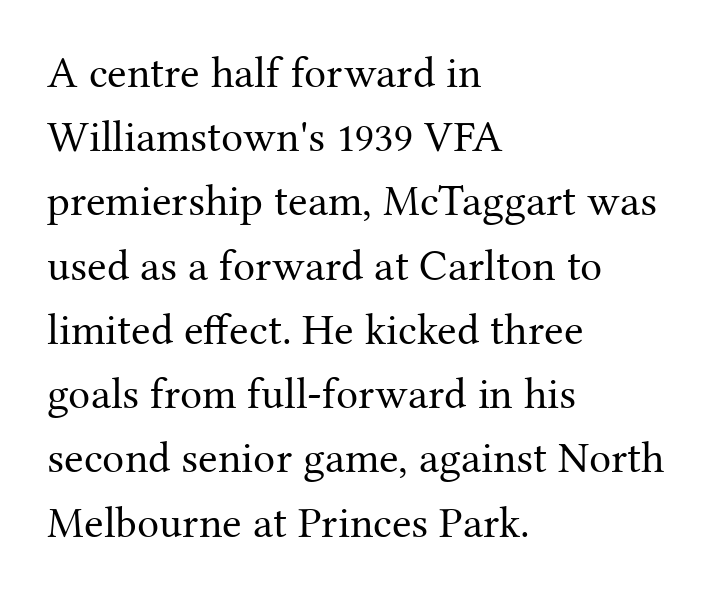
Compared with typical body copy, the letter spacing here is the same. Decoration check: the copy has no underline. The ragged edge is on the right, which tells us the setting is flush left. The block of text has a typical density, with ordinary space between rows. Stroke mass is kept to a normal reading level or below.
